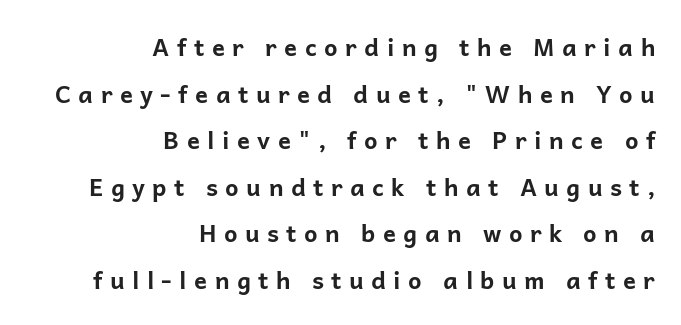
The lines in this sample share a right terminus and differ only in where they begin. The space between consecutive lines is lavish. Words float on clear page, feet unadorned. The lettering stays uniformly vertical, giving the passage a roman look. Caption: expanded tracking, letters set apart. On the weight axis this lands at bold, roughly 700.
